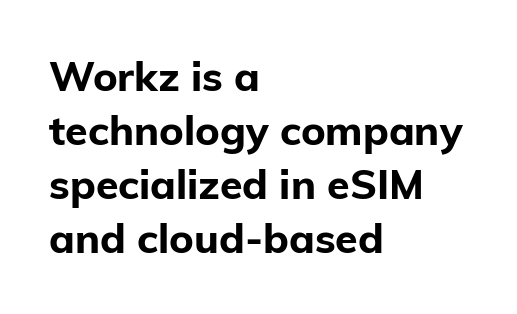
The image shows 41 px bold sans-serif type, upright; set left-aligned, normal line spacing (1.32x), normal letter spacing, not underlined; low stroke contrast and a medium x-height.
